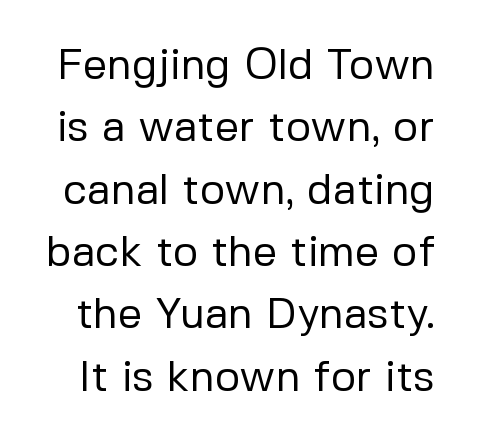
The image shows 43 px regular-weight sans-serif type, upright; set normal line spacing (1.45x), normal letter spacing, not underlined; low stroke contrast and a medium x-height.
